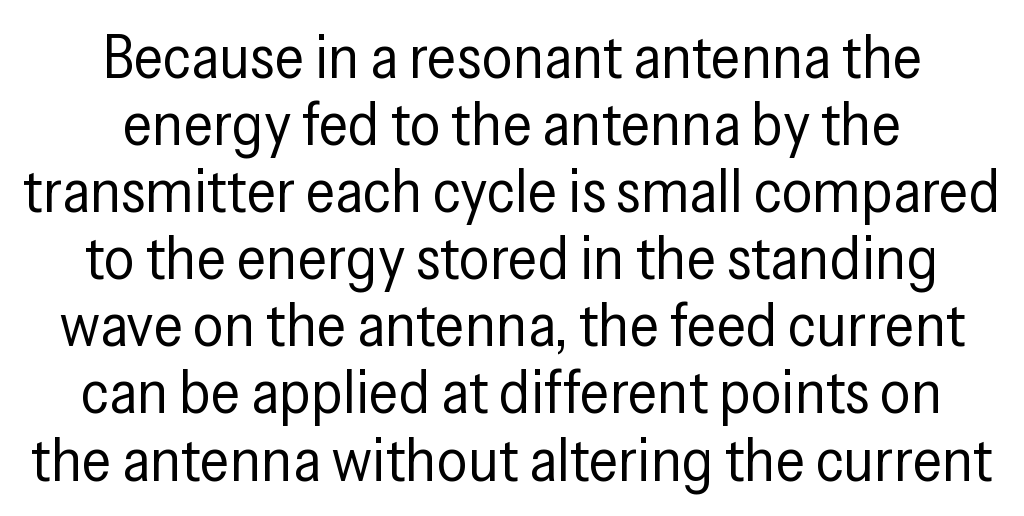
Is the letter spacing exaggerated? No — it looks like the ordinary default. Weight: not bold — regular or lighter. The setting favours the middle, as headings and verse often do. This sample has the flowing, uneven cadence of proportional lettering. You can tell from the bare stems that sans-serif type was used.
